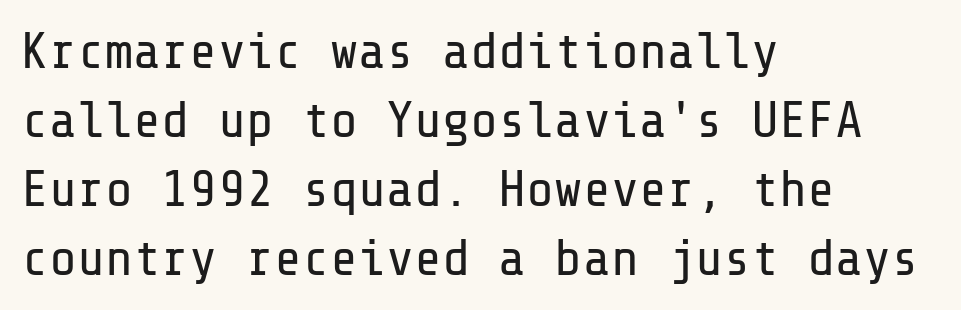
The image shows 52 px regular-weight sans-serif type, upright; set left-aligned, normal line spacing (1.33x), normal letter spacing, not underlined; low stroke contrast and a medium x-height.
